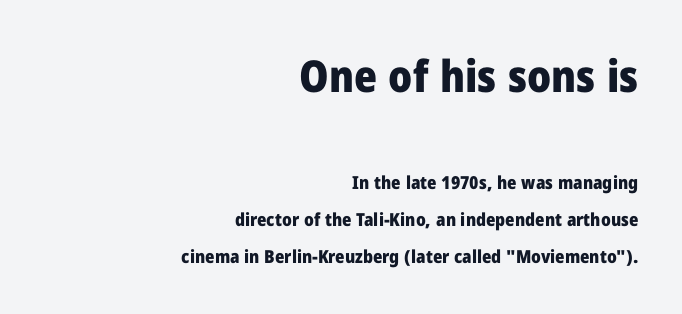
{"serif": "no", "italic": "no", "bold": "yes", "weight": "heavy", "width": "normal", "stroke_contrast": "low", "x_height": "medium", "monospaced": "no", "underline": "no", "align": "right", "line_spacing": "loose", "line_spacing_ratio": 2.05, "letter_spacing": "normal", "letter_spacing_em": 0.0, "larger_block": "first", "size_ratio": 2.44, "glyph_px": 44}
